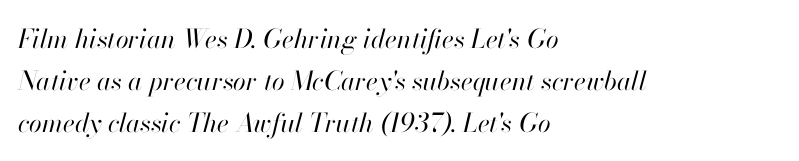
Q: Is the text bold? A: No.
Q: Is the text italic (slanted)? A: Yes, it leans right by about 13 degrees.
Q: Is the text underlined? A: No.
Q: How is the paragraph aligned? A: Left-aligned.
Q: Is the spacing between letters normal or unusually wide? A: Normal.
Q: Is the spacing between lines tight, normal or loose? A: Normal.
